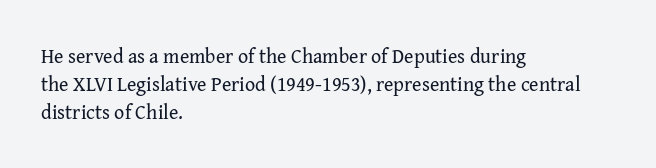
Nothing heavy about these letters — not bold at all. Compared with a centered layout, this one pins lines to the left instead. Spacing between characters is what you'd get straight out of the box. Posture: vertical. Anything drawn beneath the words? Only blank space.
